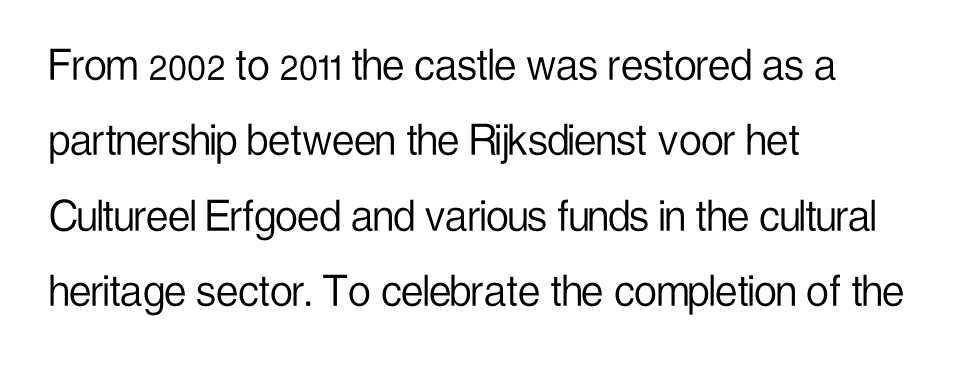
The image shows 50 px light, condensed sans-serif type, upright; set left-aligned, normal line spacing (1.51x), normal letter spacing, not underlined; low stroke contrast and a medium x-height.
